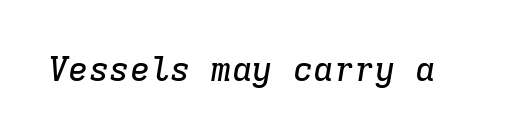
The image shows 34 px serif type, italic (leaning right), monospaced; set normal letter spacing, not underlined; low stroke contrast and a medium x-height.
